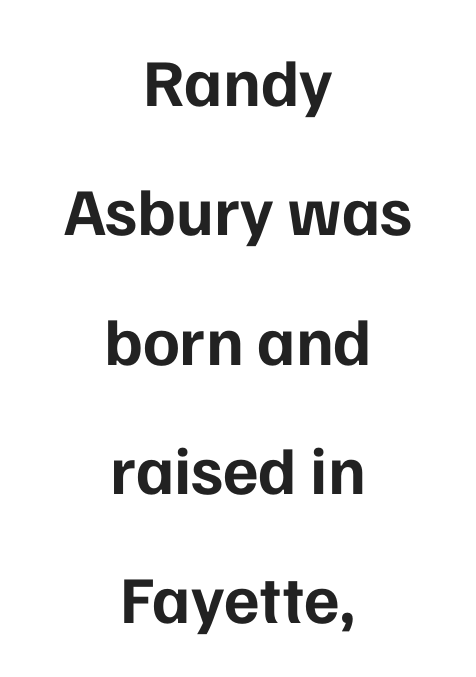
This sample is center-justified, so both line endings float freely. Just letters on the line, the space beneath them empty. In terms of leading, this rendering errs on the spacious side. When letters stand straight like this, we call the style roman or upright. The strokes are fattened all the way to bold. Note the varied advance widths — an 'i' is clearly narrower than an 'm'.
